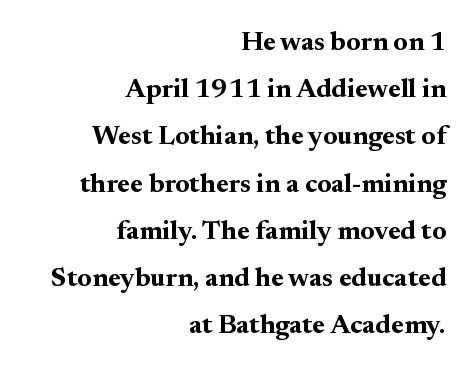
{"italic": "no", "bold": "yes", "underline": "no", "align": "right", "line_spacing_ratio": 1.75, "letter_spacing": "normal", "letter_spacing_em": 0.0, "glyph_px": 27}
